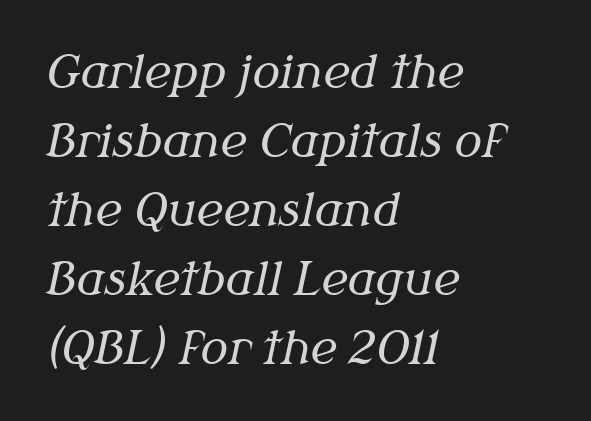
The image shows 46 px regular-weight serif type, italic (leaning right); set left-aligned, normal line spacing (1.5x), normal letter spacing, not underlined; medium stroke contrast and a medium x-height.
